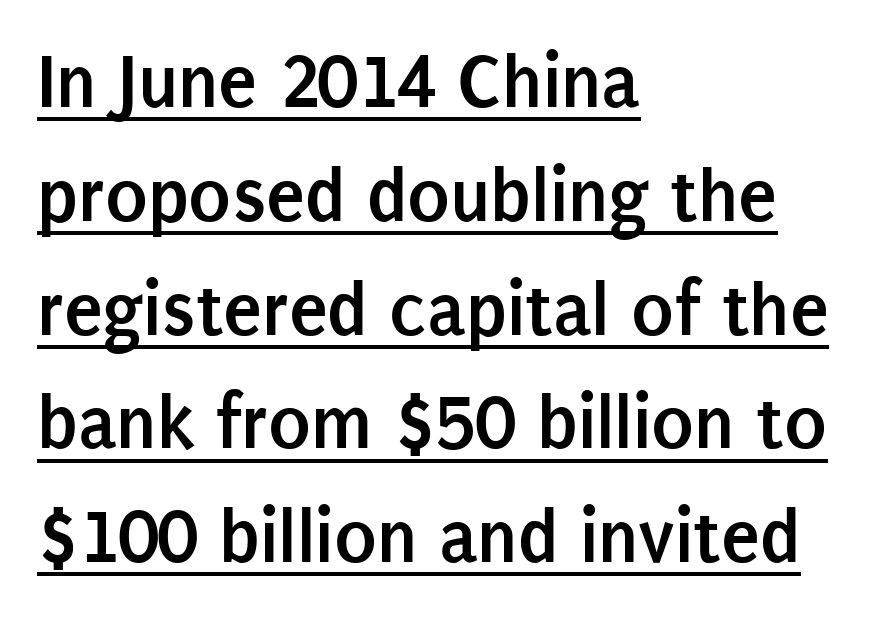
The image shows 79 px semibold, condensed sans-serif type, upright; set left-aligned, normal line spacing (1.44x), normal letter spacing, underlined; low stroke contrast and a large x-height.
